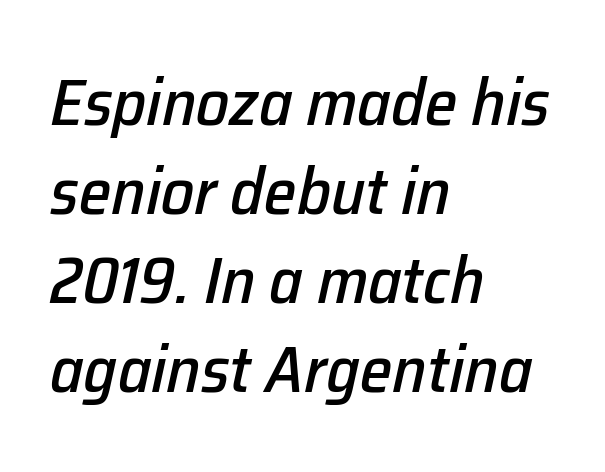
Q: Is the text italic (slanted)? A: Yes, it leans right by about 12 degrees.
Q: Is the text underlined? A: No.
Q: How is the paragraph aligned? A: Left-aligned.
Q: Is the spacing between letters normal or unusually wide? A: Normal.
Q: Is the spacing between lines tight, normal or loose? A: Normal.
Q: Width (condensed, normal, or wide)? A: Normal.
Q: Stroke contrast? A: Low.
Q: x-height? A: Medium.
Q: Monospaced? A: No.
